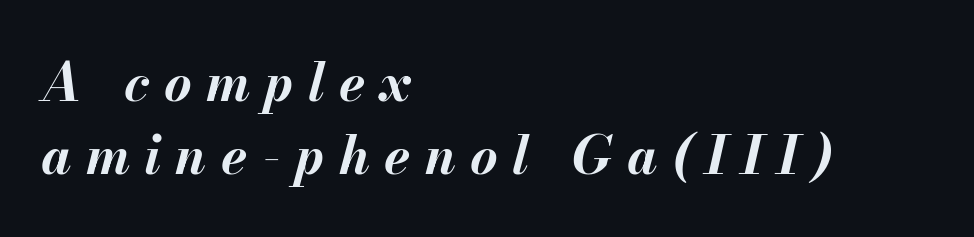
The image shows 53 px bold type, italic (leaning right); set left-aligned, normal line spacing (1.37x), unusually wide letter spacing (+0.27 em), not underlined; medium stroke contrast and a small x-height.
